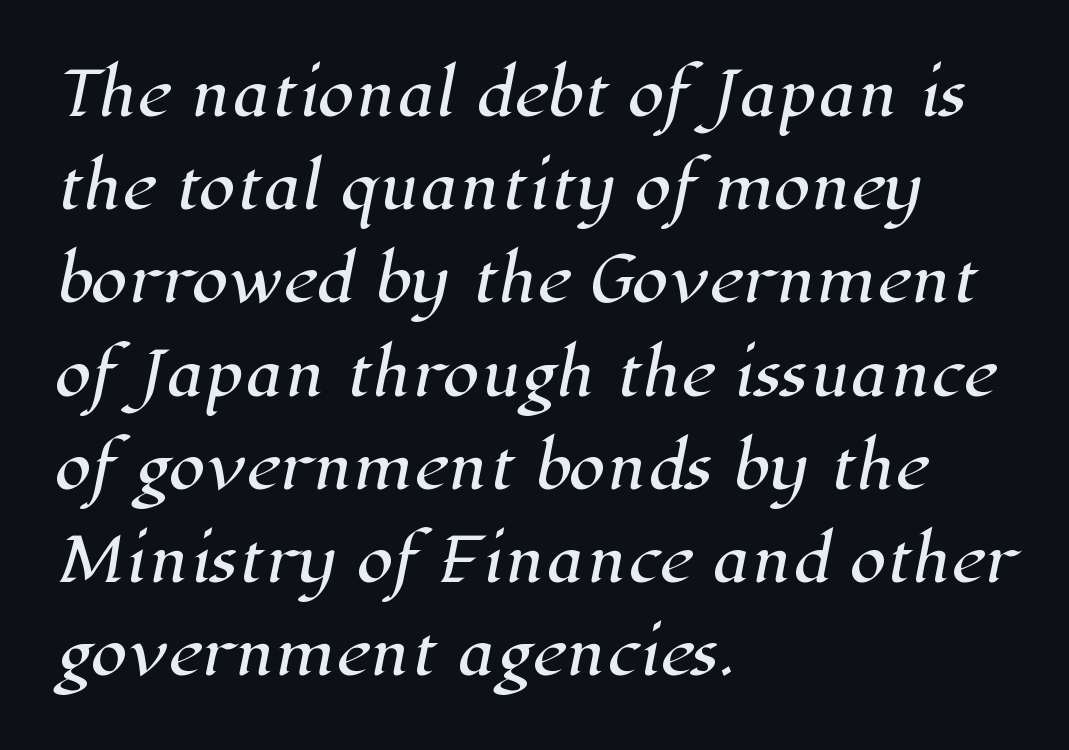
The image shows 59 px serif type; set left-aligned, normal line spacing (1.58x), normal letter spacing, not underlined; high stroke contrast and a medium x-height.
